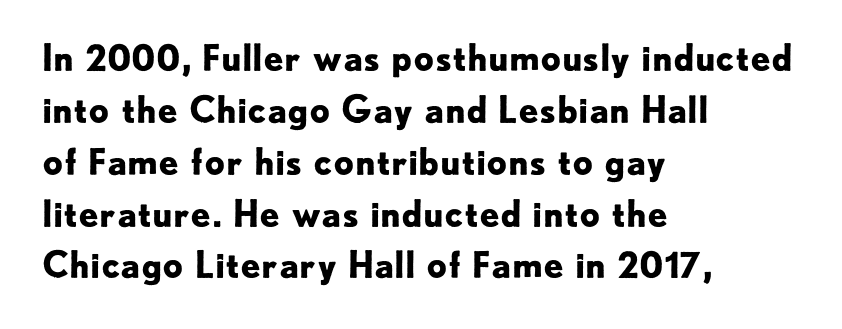
{"serif": "no", "italic": "no", "bold": "yes", "weight": "bold", "width": "normal", "stroke_contrast": "low", "x_height": "small", "monospaced": "no", "underline": "no", "align": "left", "line_spacing": "normal", "line_spacing_ratio": 1.44, "letter_spacing": "normal", "letter_spacing_em": 0.0, "glyph_px": 36}
